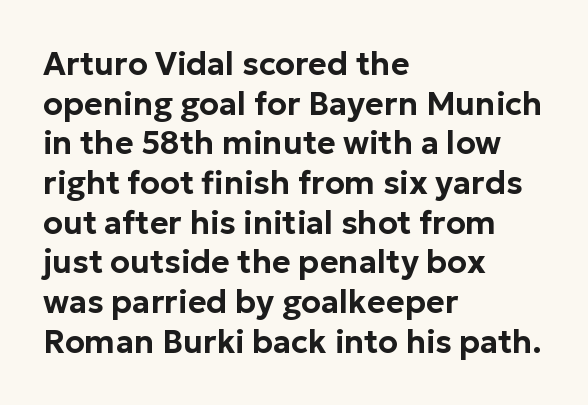
Q: Is the text italic (slanted)? A: No, it is upright.
Q: Is the typeface a serif or a sans-serif typeface? A: Sans-serif.
Q: Is the text underlined? A: No.
Q: How is the paragraph aligned? A: Left-aligned.
Q: Is the spacing between letters normal or unusually wide? A: Normal.
Q: Width (condensed, normal, or wide)? A: Normal.
Q: Stroke contrast? A: Low.
Q: x-height? A: Medium.
Q: Monospaced? A: No.
